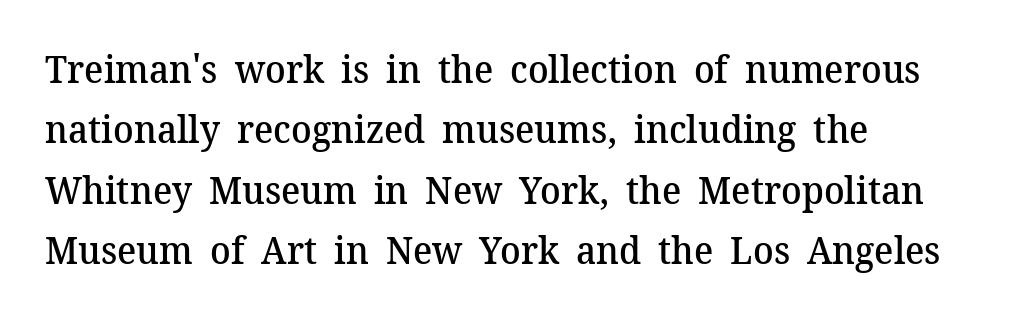
The typography opts for an upright posture over an oblique one. Whoever set this chose a conventional vertical rhythm. Every letter is mildly thick-stroked: semibold rather than bold. The rendering uses natural spacing where letterforms have individual widths. Observe the serifs anchoring each vertical stroke in this sample.
